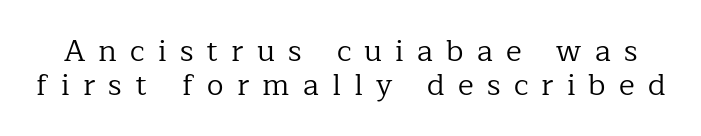
The font is comparable to plain body text, perhaps lighter. Letterform terminals end in serifs throughout the passage. Has an underline been added? It has not. Summary of vertical rhythm: compact, with narrow interline spacing.
